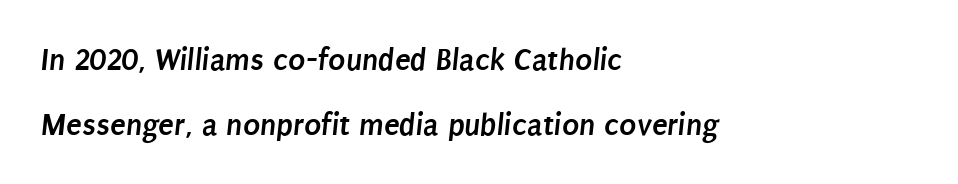
The image shows 32 px semibold, condensed sans-serif type; set left-aligned, loose line spacing (2.02x), normal letter spacing, not underlined; low stroke contrast and a large x-height.
